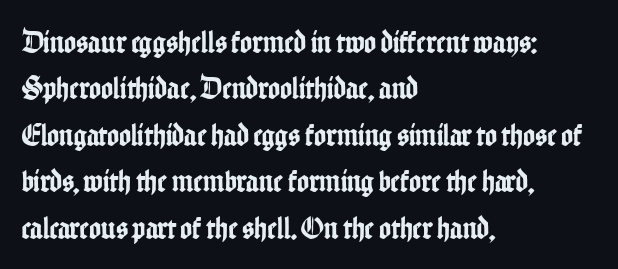
{"serif": "no", "italic": "no", "width": "condensed", "stroke_contrast": "low", "x_height": "medium", "monospaced": "no", "underline": "no", "align": "left", "line_spacing": "normal", "line_spacing_ratio": 1.45, "letter_spacing": "normal", "letter_spacing_em": 0.0, "glyph_px": 32}
